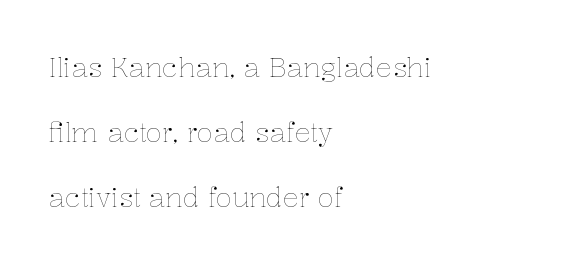
{"italic": "no", "bold": "no", "underline": "no", "align": "left", "line_spacing": "loose", "line_spacing_ratio": 2.41, "letter_spacing": "normal", "letter_spacing_em": 0.0, "glyph_px": 27}
